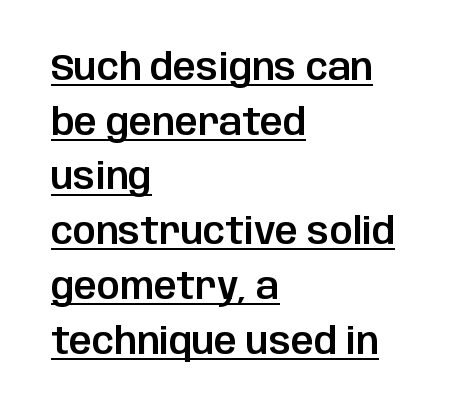
Q: Is the text italic (slanted)? A: No, it is upright.
Q: Is the typeface a serif or a sans-serif typeface? A: Sans-serif.
Q: Is the text underlined? A: Yes.
Q: How is the paragraph aligned? A: Left-aligned.
Q: Is the spacing between letters normal or unusually wide? A: Normal.
Q: Is the spacing between lines tight, normal or loose? A: Normal.
Q: Width (condensed, normal, or wide)? A: Normal.
Q: Stroke contrast? A: Low.
Q: x-height? A: Large.
Q: Monospaced? A: No.
